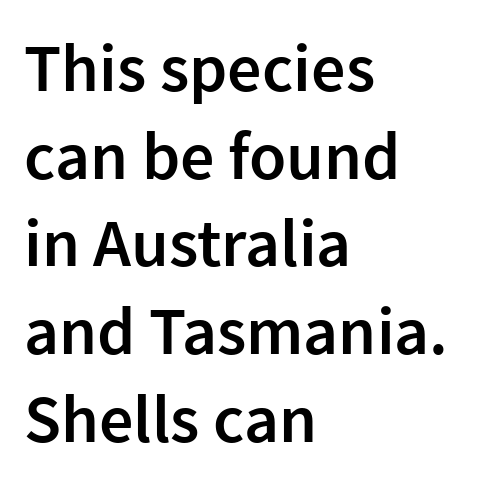
The image shows 68 px semibold sans-serif type, upright; set left-aligned, normal line spacing (1.29x), normal letter spacing, not underlined; low stroke contrast and a medium x-height.
